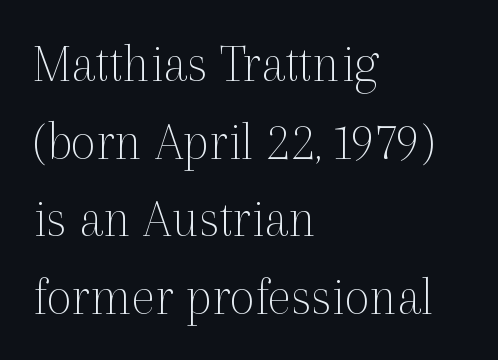
Successive baselines arrive at the customary interval. You could call the tracking neutral — neither tight nor loose. Ink coverage per letter is moderate at most. Here the designer chose a conventional face with non-uniform glyph widths. Look at the bottom of the vertical strokes: they flare into serifs here. The rag falls on the right side of this text block.
